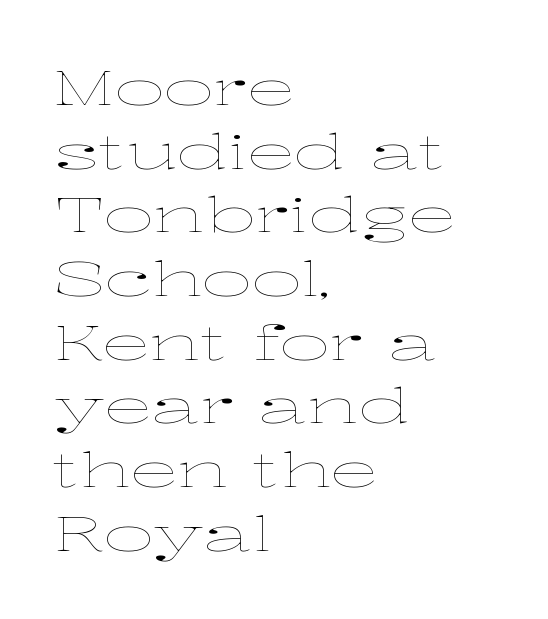
Q: Is the text bold? A: No.
Q: Is the text italic (slanted)? A: No, it is upright.
Q: Is the text underlined? A: No.
Q: How is the paragraph aligned? A: Left-aligned.
Q: Is the spacing between letters normal or unusually wide? A: Normal.
Q: Is the spacing between lines tight, normal or loose? A: Normal.
Q: Width (condensed, normal, or wide)? A: Wide.
Q: Stroke contrast? A: Low.
Q: x-height? A: Medium.
Q: Monospaced? A: No.
